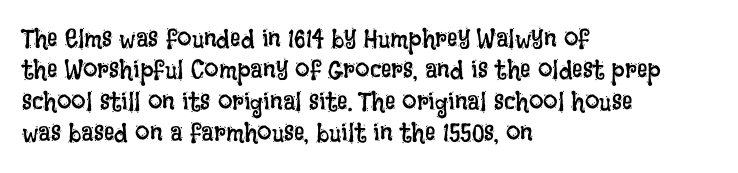
{"italic": "no", "bold": "no", "underline": "no", "align": "left", "line_spacing_ratio": 1.21, "letter_spacing": "normal", "letter_spacing_em": 0.0, "glyph_px": 26}
